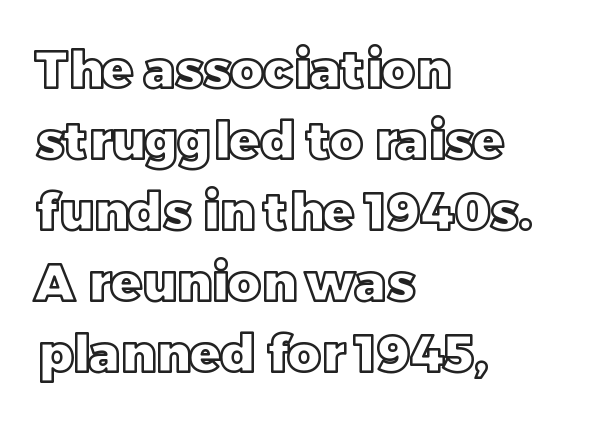
Q: Is the text italic (slanted)? A: No, it is upright.
Q: Is the text underlined? A: No.
Q: How is the paragraph aligned? A: Left-aligned.
Q: Is the spacing between letters normal or unusually wide? A: Normal.
Q: Is the spacing between lines tight, normal or loose? A: Normal.
Q: Width (condensed, normal, or wide)? A: Normal.
Q: x-height? A: Large.
Q: Monospaced? A: No.
